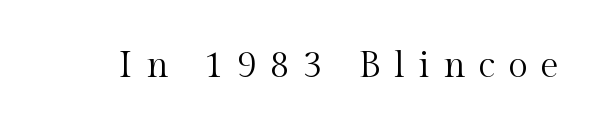
When letters stand straight like this, we call the style roman or upright. No letter is thick-stroked: the sample isn't bold. A serif font was chosen for this passage. Beneath every word, the page is bare. The rendering uses natural spacing where letterforms have individual widths. Here the glyphs are tracked loosely, breaking word shapes into spaced letters.
